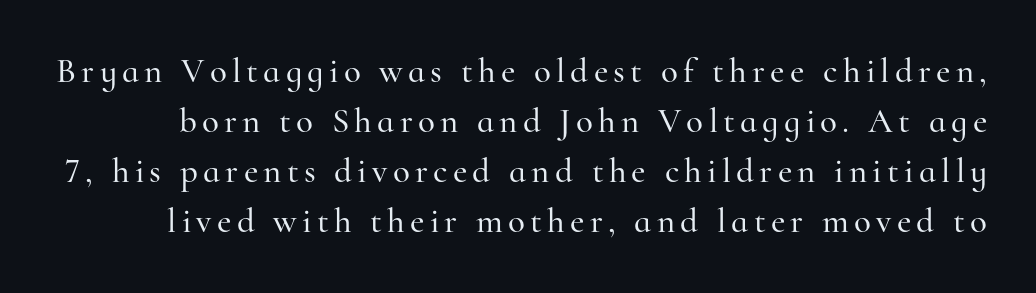
The image shows 35 px serif type, upright; set normal line spacing (1.43x), not underlined; high stroke contrast and a small x-height.
